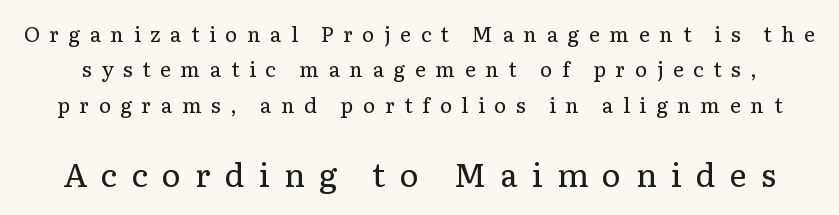
{"serif": "yes", "italic": "no", "bold": "no", "weight": "regular", "width": "normal", "stroke_contrast": "low", "x_height": "medium", "monospaced": "no", "underline": "no", "line_spacing": "normal", "line_spacing_ratio": 1.69, "letter_spacing": "wide", "letter_spacing_em": 0.45, "larger_block": "second", "size_ratio": 1.52, "glyph_px": 32}
